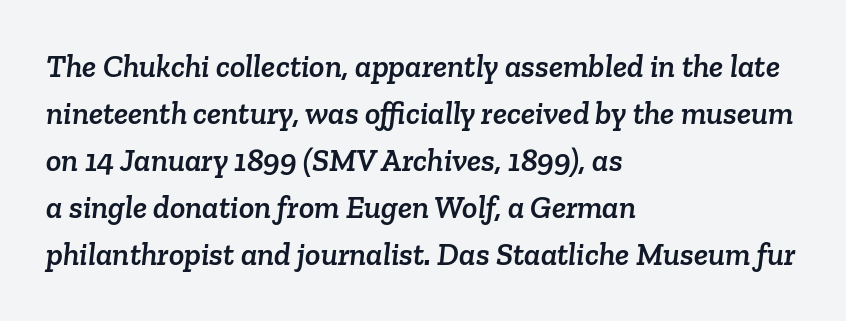
{"serif": "yes", "width": "normal", "stroke_contrast": "low", "x_height": "medium", "monospaced": "no", "underline": "no", "align": "left", "line_spacing": "normal", "line_spacing_ratio": 1.47, "letter_spacing": "normal", "letter_spacing_em": 0.0, "glyph_px": 32}
